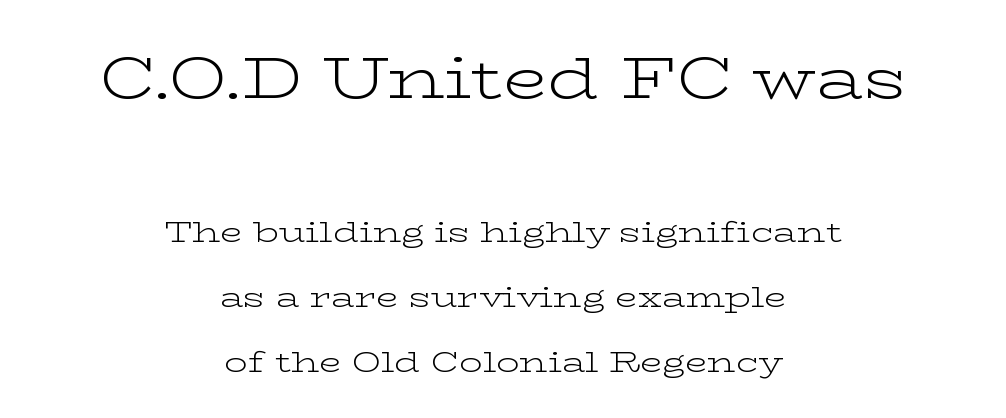
Q: Is the text bold? A: No.
Q: Is the text italic (slanted)? A: No, it is upright.
Q: Is the typeface a serif or a sans-serif typeface? A: Serif.
Q: Is the text underlined? A: No.
Q: How is the paragraph aligned? A: Centered.
Q: Is the spacing between letters normal or unusually wide? A: Normal.
Q: Is the spacing between lines tight, normal or loose? A: Loose.
Q: Which block of text is set in a larger size, the first (top) or the second (bottom)? A: The first (top) one.
Q: Width (condensed, normal, or wide)? A: Wide.
Q: Stroke contrast? A: Low.
Q: x-height? A: Medium.
Q: Monospaced? A: No.
